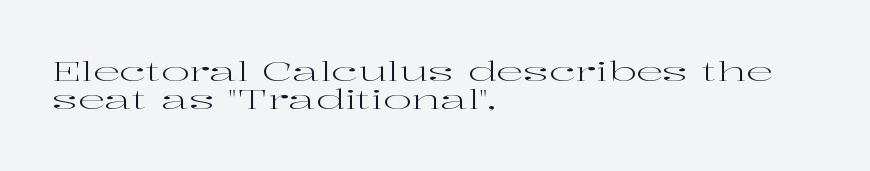
{"italic": "no", "bold": "no", "underline": "no", "align": "left", "line_spacing": "tight", "line_spacing_ratio": 1.04, "letter_spacing": "normal", "letter_spacing_em": 0.0, "glyph_px": 27}
